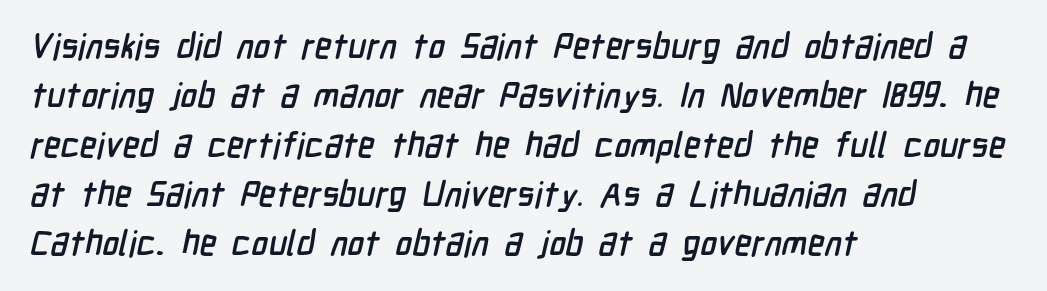
Horizontally, the lines are justified to the leading edge only. A bare baseline throughout the passage. Serif or sans? Sans — the stroke terminals are bare. Glyph-to-glyph distance matches everyday printed text. Looks like regular typesetting: each glyph gets only the width it needs. Normally led — the rows are evenly, conventionally spaced.
